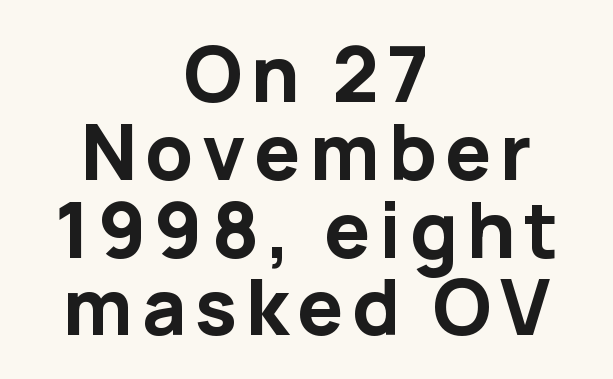
Q: Is the text bold? A: Yes.
Q: Is the text italic (slanted)? A: No, it is upright.
Q: Is the typeface a serif or a sans-serif typeface? A: Sans-serif.
Q: Is the text underlined? A: No.
Q: How is the paragraph aligned? A: Centered.
Q: Is the spacing between lines tight, normal or loose? A: Tight.
Q: Width (condensed, normal, or wide)? A: Normal.
Q: Stroke contrast? A: Low.
Q: x-height? A: Medium.
Q: Monospaced? A: No.
